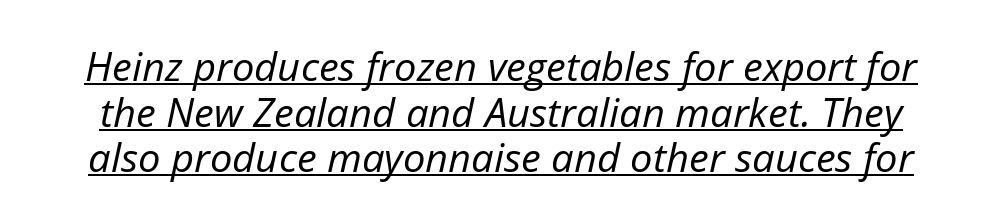
{"italic": "yes", "lean": "right", "slant_degrees": 12, "bold": "no", "weight": "regular", "width": "normal", "stroke_contrast": "low", "x_height": "medium", "monospaced": "no", "underline": "yes", "line_spacing": "tight", "line_spacing_ratio": 1.14, "letter_spacing": "normal", "letter_spacing_em": 0.0, "glyph_px": 40}
